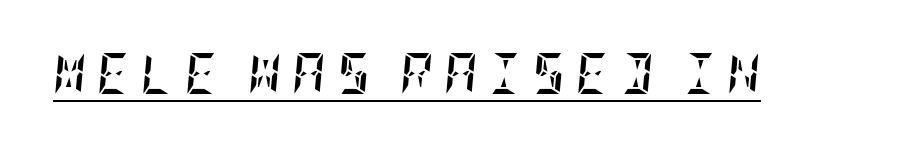
Q: Is the text bold? A: Yes.
Q: Is the text italic (slanted)? A: Yes, it leans right by about 5 degrees.
Q: Is the text underlined? A: Yes.
Q: Is the spacing between letters normal or unusually wide? A: Unusually wide.
Q: Width (condensed, normal, or wide)? A: Condensed.
Q: Stroke contrast? A: Low.
Q: x-height? A: Large.
